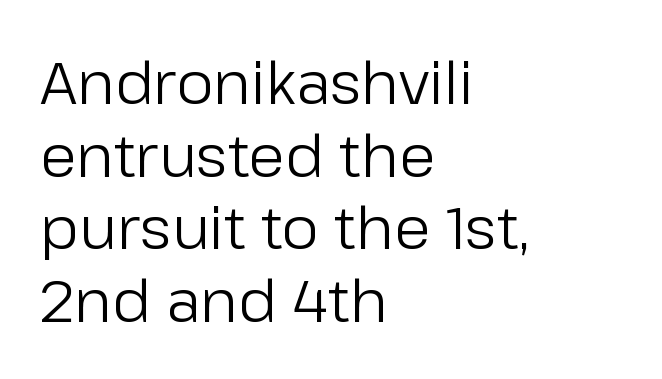
Q: Is the text bold? A: No.
Q: Is the text italic (slanted)? A: No, it is upright.
Q: Is the typeface a serif or a sans-serif typeface? A: Sans-serif.
Q: Is the text underlined? A: No.
Q: How is the paragraph aligned? A: Left-aligned.
Q: Is the spacing between letters normal or unusually wide? A: Normal.
Q: Width (condensed, normal, or wide)? A: Normal.
Q: Stroke contrast? A: Low.
Q: x-height? A: Medium.
Q: Monospaced? A: No.
